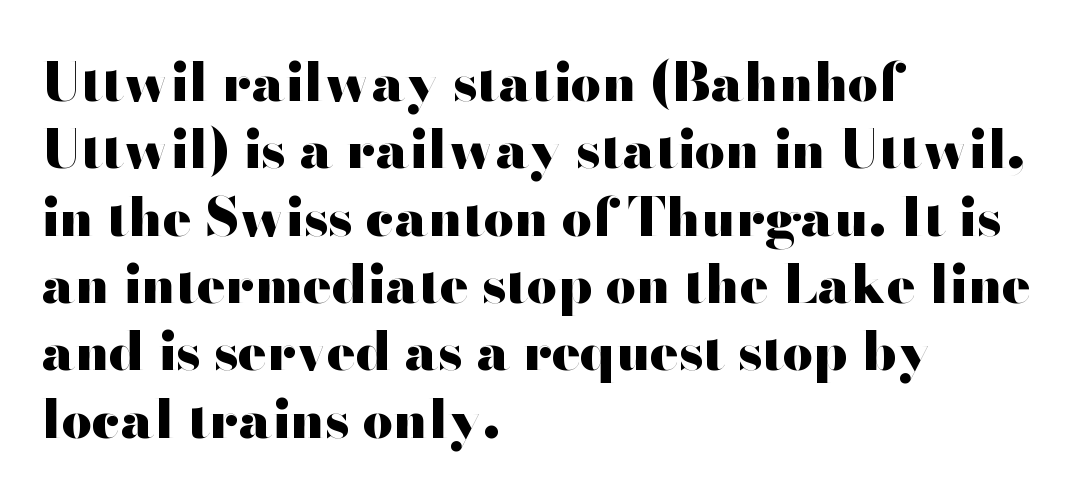
Q: Is the text bold? A: Yes.
Q: Is the text italic (slanted)? A: No, it is upright.
Q: Is the typeface a serif or a sans-serif typeface? A: Sans-serif.
Q: Is the text underlined? A: No.
Q: How is the paragraph aligned? A: Left-aligned.
Q: Is the spacing between letters normal or unusually wide? A: Normal.
Q: Is the spacing between lines tight, normal or loose? A: Normal.
Q: Width (condensed, normal, or wide)? A: Wide.
Q: Stroke contrast? A: High.
Q: x-height? A: Small.
Q: Monospaced? A: No.
